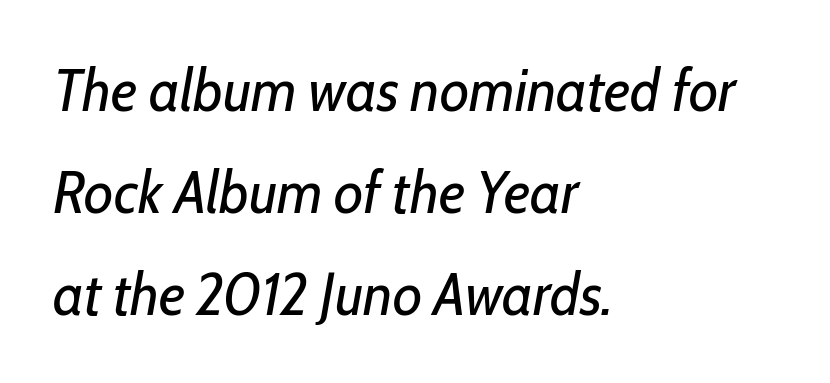
Q: Is the text bold? A: No.
Q: Is the text italic (slanted)? A: Yes, it leans right by about 10 degrees.
Q: Is the text underlined? A: No.
Q: How is the paragraph aligned? A: Left-aligned.
Q: Is the spacing between letters normal or unusually wide? A: Normal.
Q: Is the spacing between lines tight, normal or loose? A: Normal.
Q: Width (condensed, normal, or wide)? A: Condensed.
Q: Stroke contrast? A: Low.
Q: x-height? A: Medium.
Q: Monospaced? A: No.
